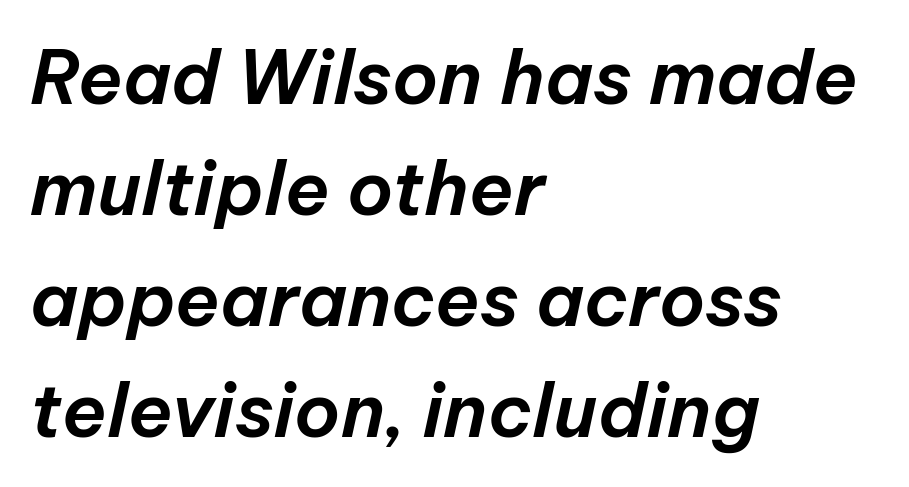
You could not count columns in this text — the font is proportionally spaced. Check under the words: just untouched page. Default kerning and tracking; the words read as compact shapes. Left-aligned paragraph, ragged on the right. Students, observe: this is what conventionally led text looks like.
